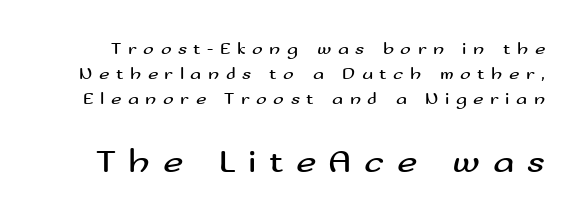
{"serif": "no", "italic": "no", "bold": "no", "weight": "regular", "width": "wide", "stroke_contrast": "medium", "x_height": "small", "monospaced": "no", "underline": "no", "line_spacing": "normal", "line_spacing_ratio": 1.4, "letter_spacing": "wide", "letter_spacing_em": 0.36, "larger_block": "second", "size_ratio": 1.94, "glyph_px": 35}
